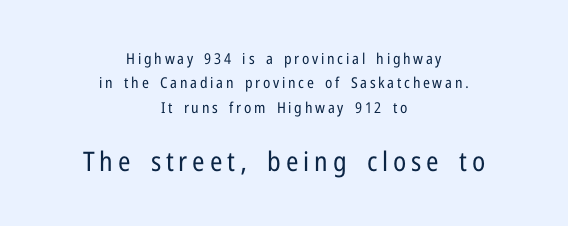
{"italic": "no", "bold": "no", "underline": "no", "align": "center", "line_spacing": "normal", "line_spacing_ratio": 1.63, "larger_block": "second", "size_ratio": 1.8, "glyph_px": 27}
